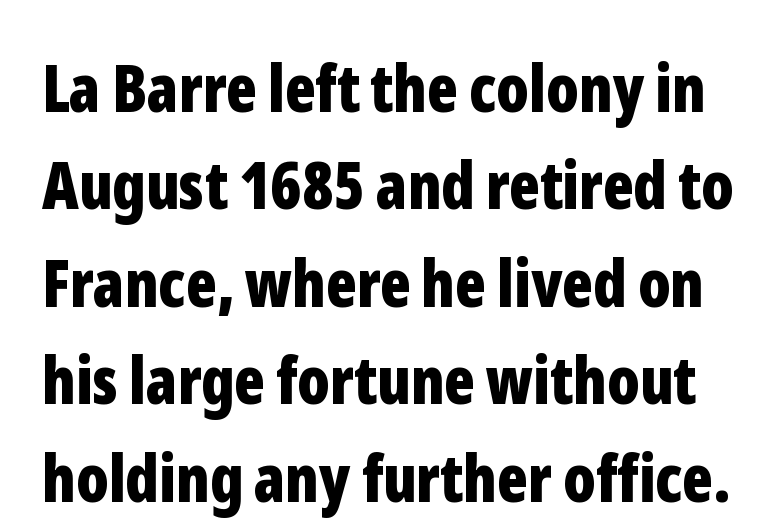
The image shows 65 px bold, condensed sans-serif type, upright; set normal line spacing (1.5x), normal letter spacing, not underlined; low stroke contrast and a medium x-height.
